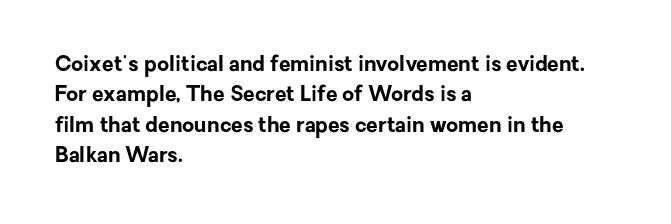
Q: Is the text bold? A: Yes.
Q: Is the text italic (slanted)? A: No, it is upright.
Q: Is the text underlined? A: No.
Q: How is the paragraph aligned? A: Left-aligned.
Q: Is the spacing between letters normal or unusually wide? A: Normal.
Q: Is the spacing between lines tight, normal or loose? A: Normal.
